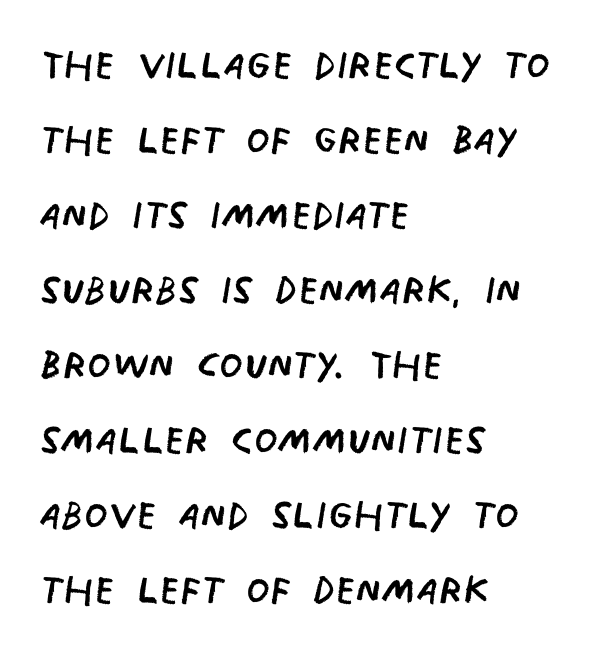
{"serif": "no", "bold": "no", "weight": "regular", "width": "condensed", "stroke_contrast": "low", "x_height": "large", "monospaced": "no", "underline": "no", "align": "left", "line_spacing": "normal", "line_spacing_ratio": 1.39, "letter_spacing": "normal", "letter_spacing_em": 0.0, "glyph_px": 54}
